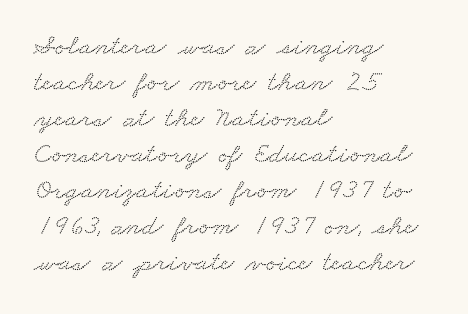
Q: Is the typeface a serif or a sans-serif typeface? A: Serif.
Q: Is the text underlined? A: No.
Q: How is the paragraph aligned? A: Left-aligned.
Q: Is the spacing between letters normal or unusually wide? A: Normal.
Q: Width (condensed, normal, or wide)? A: Wide.
Q: Stroke contrast? A: Low.
Q: x-height? A: Small.
Q: Monospaced? A: No.
